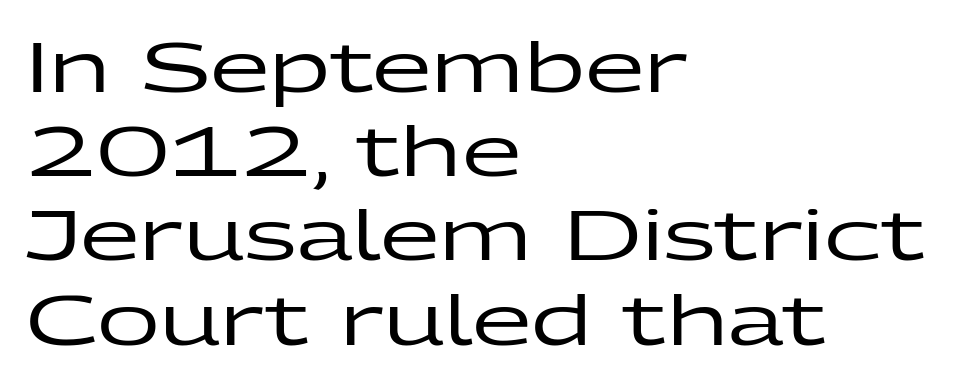
Q: Is the text italic (slanted)? A: No, it is upright.
Q: Is the typeface a serif or a sans-serif typeface? A: Sans-serif.
Q: Is the text underlined? A: No.
Q: How is the paragraph aligned? A: Left-aligned.
Q: Is the spacing between letters normal or unusually wide? A: Normal.
Q: Width (condensed, normal, or wide)? A: Wide.
Q: Stroke contrast? A: Low.
Q: x-height? A: Medium.
Q: Monospaced? A: No.
